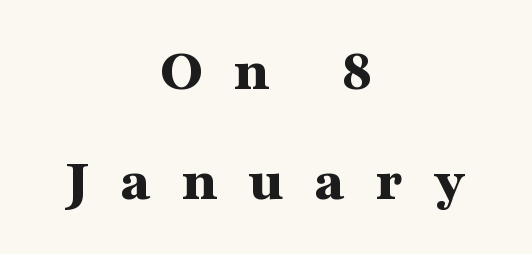
Q: Is the text bold? A: Yes.
Q: Is the text italic (slanted)? A: No, it is upright.
Q: Is the typeface a serif or a sans-serif typeface? A: Serif.
Q: Is the text underlined? A: No.
Q: How is the paragraph aligned? A: Centered.
Q: Is the spacing between letters normal or unusually wide? A: Unusually wide.
Q: Width (condensed, normal, or wide)? A: Wide.
Q: Stroke contrast? A: Medium.
Q: x-height? A: Medium.
Q: Monospaced? A: No.
